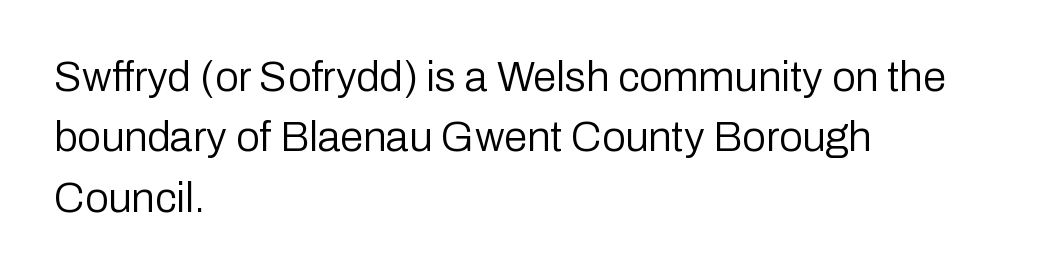
The typeface has the unassuming heft of standard copy or less. A sans-serif font was chosen for this passage. The rendering uses natural spacing where letterforms have individual widths. Horizontal bands of white between lines are of average thickness. Ascenders rise straight up at ninety degrees. The gaps between neighbouring characters are ordinary and unremarkable.
